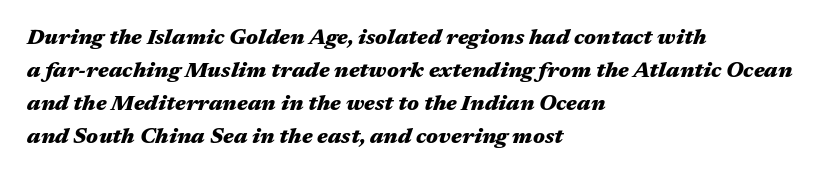
A typesetter would call this leading conventional body-copy spacing. The typography opts for an oblique posture over an upright one. Pretty heavy lettering here — definitely bold. The area under the type is left untouched. This sample uses plain, unmodified letter spacing.
